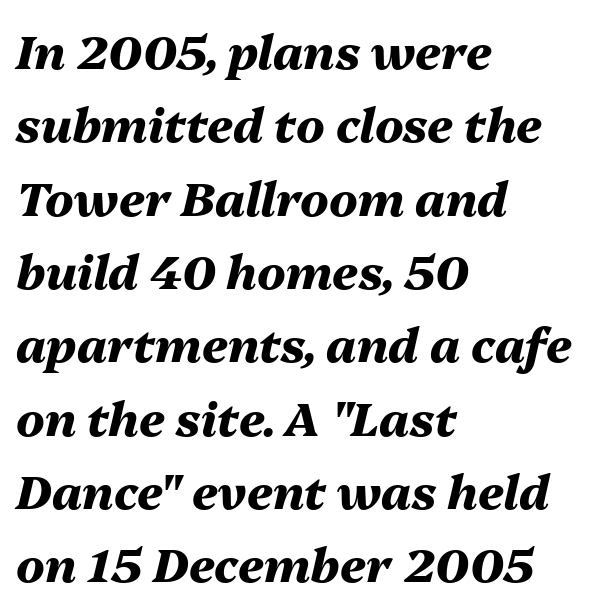
The image shows 47 px heavy type, italic (leaning right); set left-aligned, normal line spacing (1.56x), normal letter spacing, not underlined; medium stroke contrast and a medium x-height.
